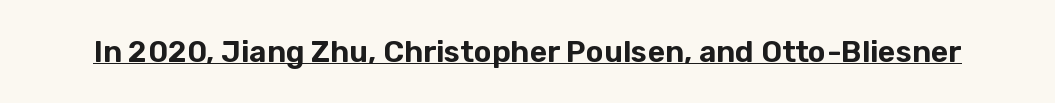
The image shows 30 px sans-serif type, upright; set normal letter spacing, underlined; low stroke contrast and a medium x-height.
